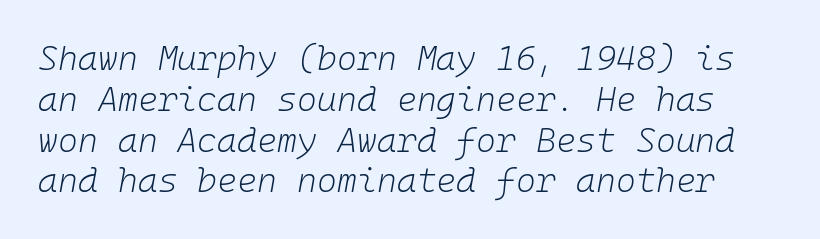
{"italic": "yes", "lean": "right", "slant_degrees": 10, "bold": "no", "weight": "light", "width": "normal", "stroke_contrast": "low", "x_height": "medium", "monospaced": "yes", "underline": "no", "line_spacing_ratio": 1.2, "letter_spacing": "normal", "letter_spacing_em": 0.0, "glyph_px": 34}
